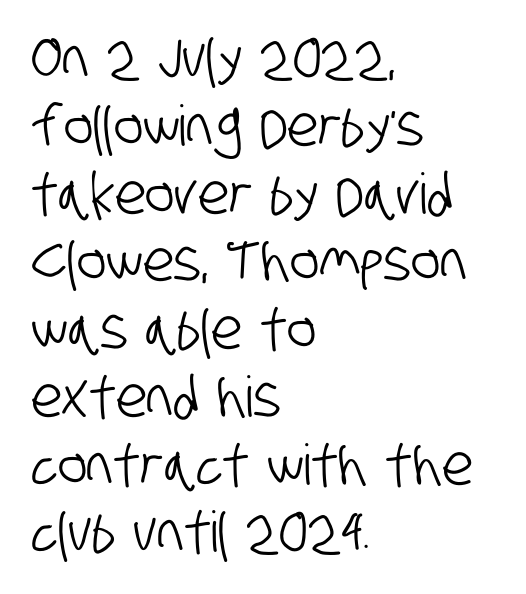
Characters follow at the spacing the type designer built in. Character widths vary here, with narrow letters taking less room than wide ones. Underlining? Definitely not there. Observe the absence of serifs on each vertical stroke in this sample. Casual observation: everything's shoved over to the left.
